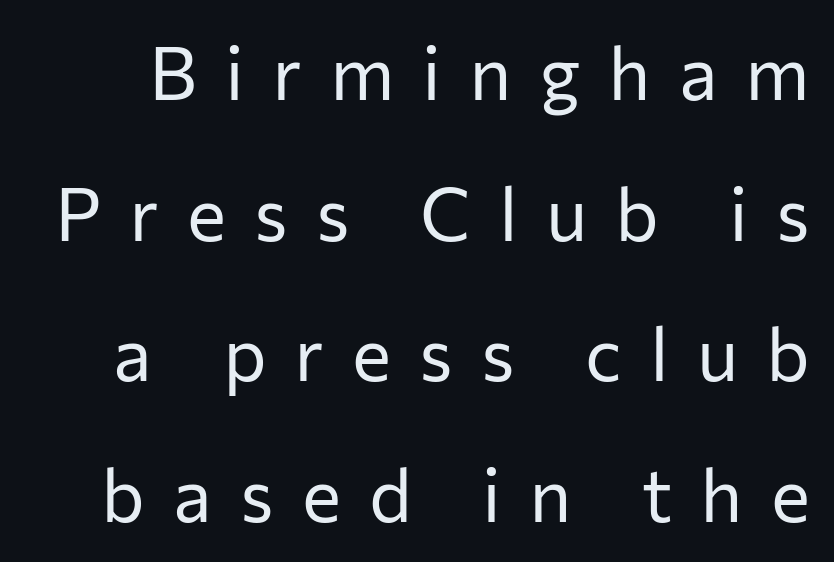
Do the characters align in a grid? No, the font is proportional. Characters follow at a spacing far wider than the type designer built in. A sans-serif font was chosen for this passage. You can tell it's not italic because the verticals are truly vertical. The vertical gap from one line to the next is large.
